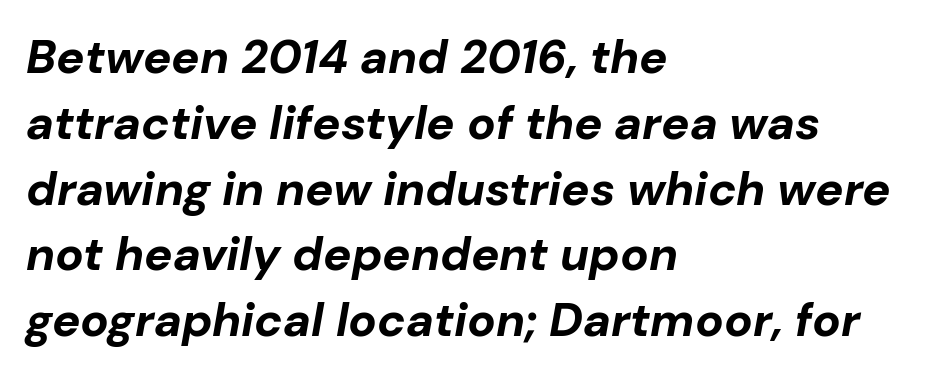
Clear beneath every line of the passage. Layout note: lines flush left. The rendering uses natural spacing where letterforms have individual widths. This is heavy type, rendered in bold. The passage shown leans; its letterforms are oblique.
